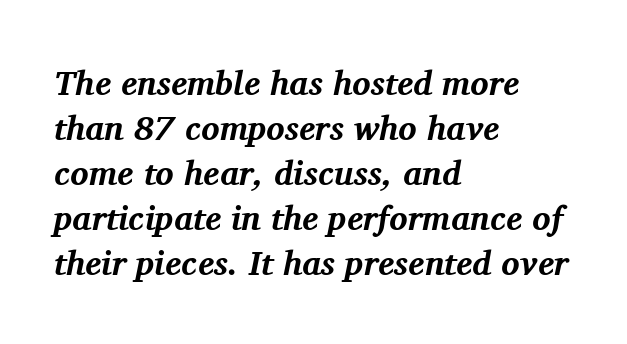
The image shows 34 px bold serif type, italic (leaning right); set left-aligned, normal line spacing (1.32x), normal letter spacing, not underlined; medium stroke contrast and a medium x-height.
